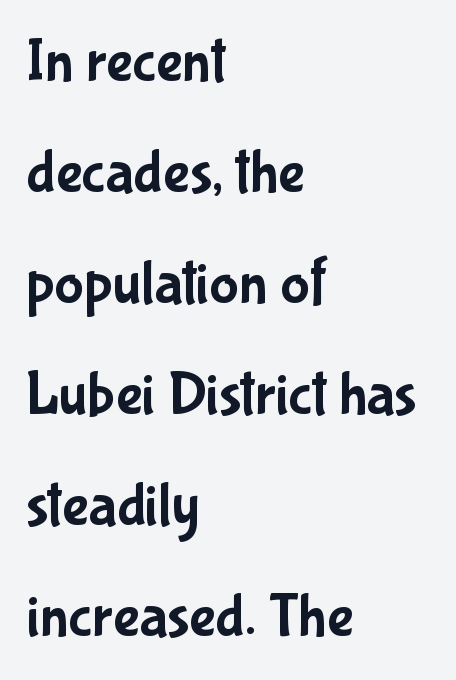
Q: Is the text italic (slanted)? A: No, it is upright.
Q: Is the typeface a serif or a sans-serif typeface? A: Sans-serif.
Q: Is the text underlined? A: No.
Q: How is the paragraph aligned? A: Left-aligned.
Q: Is the spacing between letters normal or unusually wide? A: Normal.
Q: Width (condensed, normal, or wide)? A: Condensed.
Q: Stroke contrast? A: Low.
Q: x-height? A: Medium.
Q: Monospaced? A: No.
